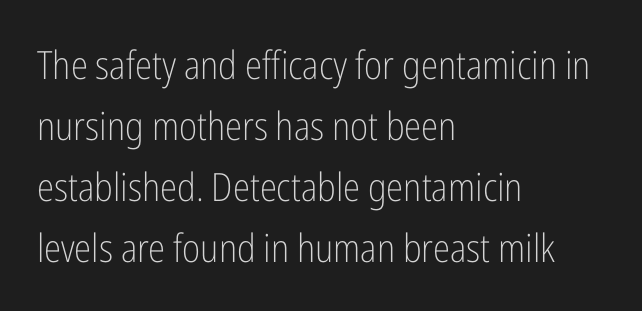
The image shows 39 px light, condensed sans-serif type, upright; set left-aligned, normal line spacing (1.56x), normal letter spacing, not underlined; low stroke contrast and a medium x-height.
